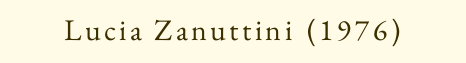
Q: Is the text bold? A: No.
Q: Is the text italic (slanted)? A: No, it is upright.
Q: Is the typeface a serif or a sans-serif typeface? A: Serif.
Q: Is the text underlined? A: No.
Q: Width (condensed, normal, or wide)? A: Normal.
Q: Stroke contrast? A: Medium.
Q: x-height? A: Small.
Q: Monospaced? A: No.
